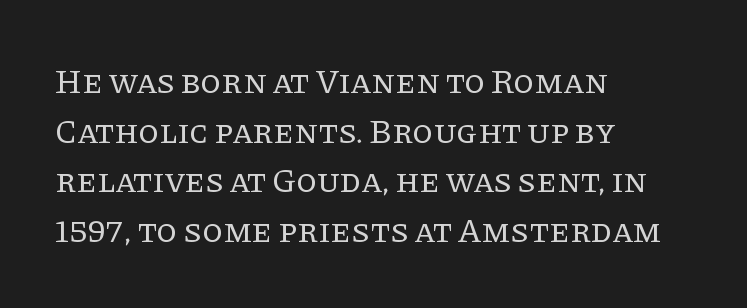
Q: Is the text bold? A: No.
Q: Is the text italic (slanted)? A: No, it is upright.
Q: Is the typeface a serif or a sans-serif typeface? A: Serif.
Q: Is the text underlined? A: No.
Q: How is the paragraph aligned? A: Left-aligned.
Q: Is the spacing between letters normal or unusually wide? A: Normal.
Q: Is the spacing between lines tight, normal or loose? A: Normal.
Q: Width (condensed, normal, or wide)? A: Normal.
Q: Stroke contrast? A: Low.
Q: x-height? A: Large.
Q: Monospaced? A: No.
